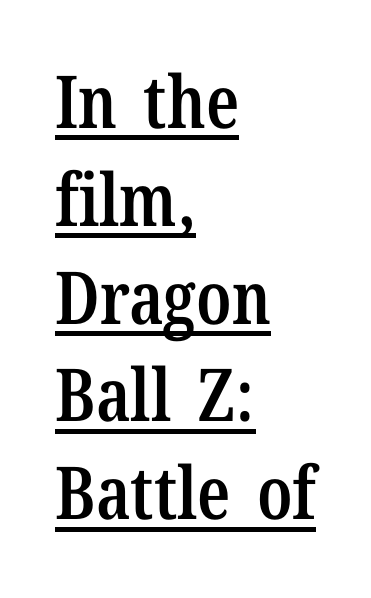
{"serif": "yes", "italic": "no", "bold": "semi", "weight": "semibold", "width": "condensed", "stroke_contrast": "low", "x_height": "medium", "monospaced": "no", "underline": "yes", "align": "left", "line_spacing": "normal", "line_spacing_ratio": 1.34, "letter_spacing": "normal", "letter_spacing_em": 0.0, "glyph_px": 73}
